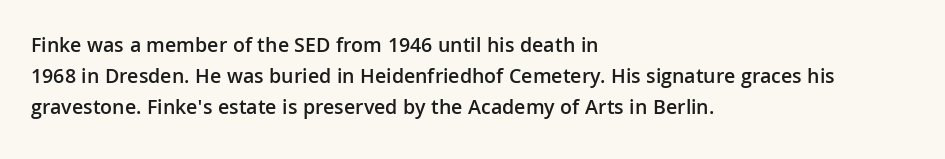
The image shows 21 px text type, upright; set left-aligned, normal line spacing (1.48x), normal letter spacing, not underlined.
